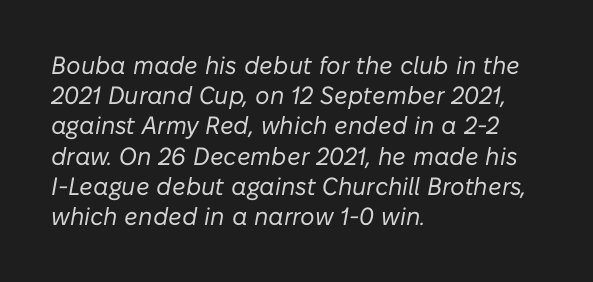
{"italic": "yes", "lean": "right", "slant_degrees": 10, "bold": "no", "underline": "no", "align": "left", "line_spacing_ratio": 1.21, "letter_spacing": "normal", "letter_spacing_em": 0.0, "glyph_px": 25}
